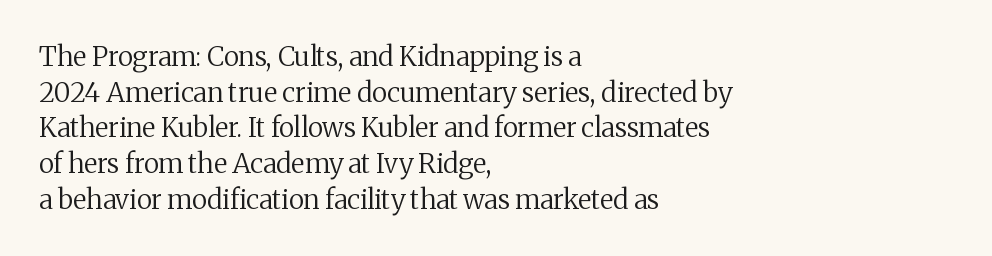
The image shows 27 px text type, upright; set left-aligned, normal line spacing (1.32x), normal letter spacing, not underlined.
